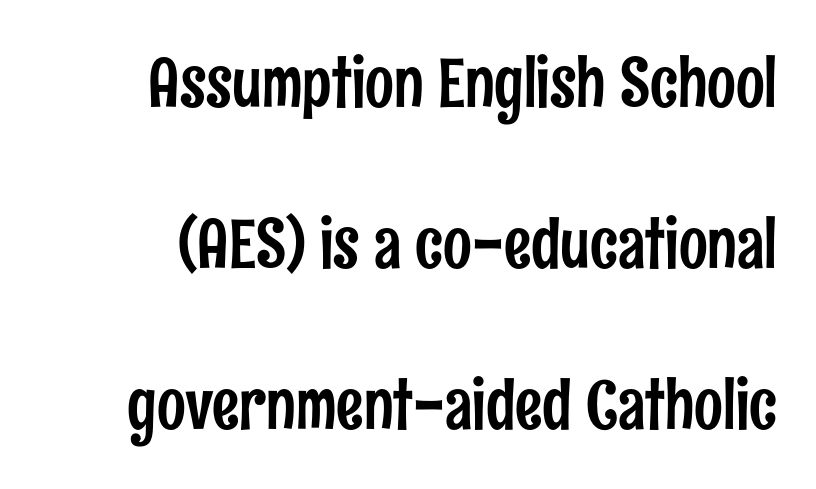
Q: Is the text italic (slanted)? A: No, it is upright.
Q: Is the typeface a serif or a sans-serif typeface? A: Sans-serif.
Q: Is the text underlined? A: No.
Q: Is the spacing between letters normal or unusually wide? A: Normal.
Q: Is the spacing between lines tight, normal or loose? A: Loose.
Q: Width (condensed, normal, or wide)? A: Condensed.
Q: Stroke contrast? A: Low.
Q: x-height? A: Medium.
Q: Monospaced? A: No.
